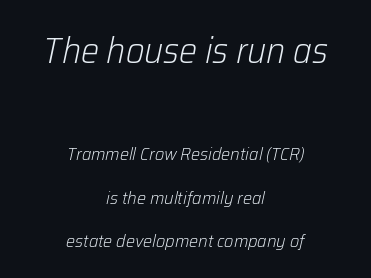
{"italic": "yes", "lean": "right", "slant_degrees": 12, "bold": "no", "weight": "light", "width": "normal", "stroke_contrast": "low", "x_height": "medium", "monospaced": "no", "underline": "no", "align": "center", "line_spacing": "loose", "line_spacing_ratio": 2.44, "letter_spacing": "normal", "letter_spacing_em": 0.0, "larger_block": "first", "size_ratio": 2.0, "glyph_px": 36}
